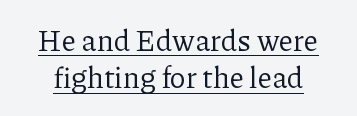
Here the designer chose a conventional face with non-uniform glyph widths. The rendering uses the underline text-decoration. The letters carry serifs — small finishing strokes at the ends of their stems. Ordinary non-slanted type is in use. Bold? No — there's no thickening of the strokes.
